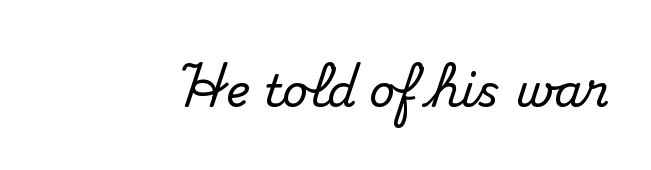
Any mark beneath the type? The region is blank. Standard letterfit; no display-style spreading of the glyphs. The letters advance in unequal steps, a hallmark of proportional type. Serifs: yes, visible at the terminals of the letterforms.
